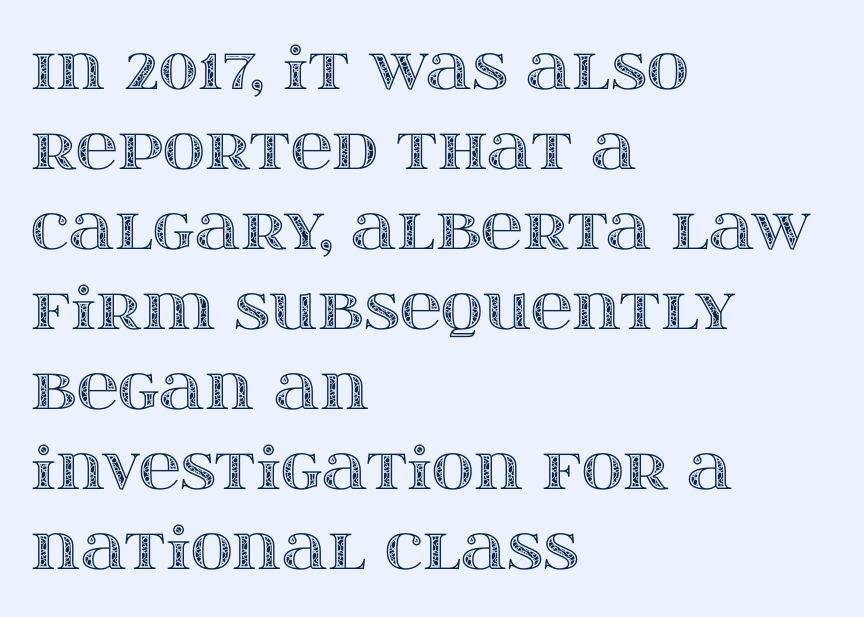
The image shows 58 px wide type, upright; set left-aligned, normal line spacing (1.38x), normal letter spacing, not underlined; a large x-height.
